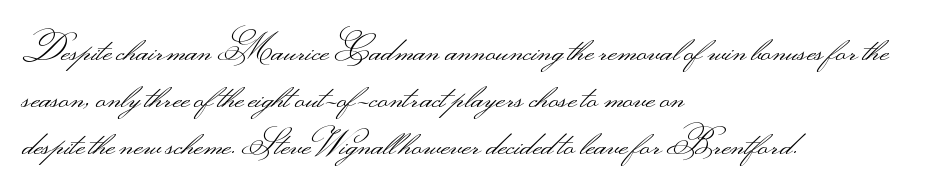
{"serif": "no", "bold": "no", "weight": "light", "width": "wide", "stroke_contrast": "medium", "monospaced": "no", "underline": "no", "align": "left", "line_spacing": "normal", "line_spacing_ratio": 1.38, "letter_spacing": "normal", "letter_spacing_em": 0.0, "glyph_px": 34}
